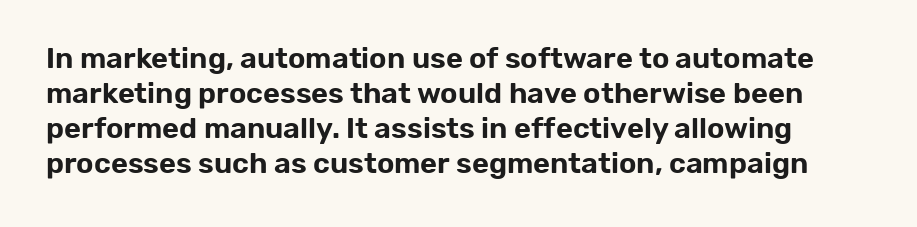
{"serif": "no", "italic": "no", "width": "normal", "stroke_contrast": "low", "x_height": "medium", "monospaced": "no", "underline": "no", "line_spacing_ratio": 1.21, "letter_spacing": "normal", "letter_spacing_em": 0.0, "glyph_px": 29}
